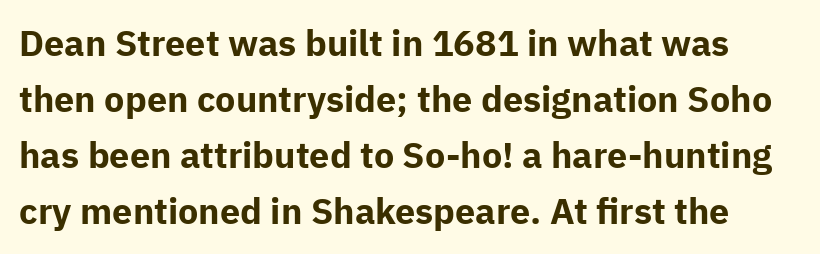
The image shows 36 px bold sans-serif type, upright; set normal line spacing (1.56x), normal letter spacing, not underlined; low stroke contrast and a medium x-height.
